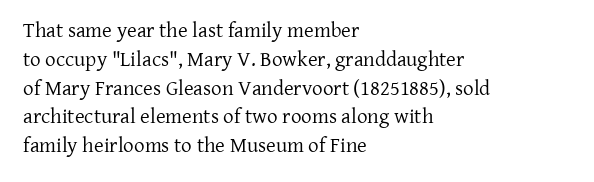
Each new line begins a customary step beneath the previous one. Stems here are at most as thick as an everyday book face. Words appear dense and cohesive because spacing is normal. Descenders hang freely into open space. The axis of the letterforms is exactly vertical.
